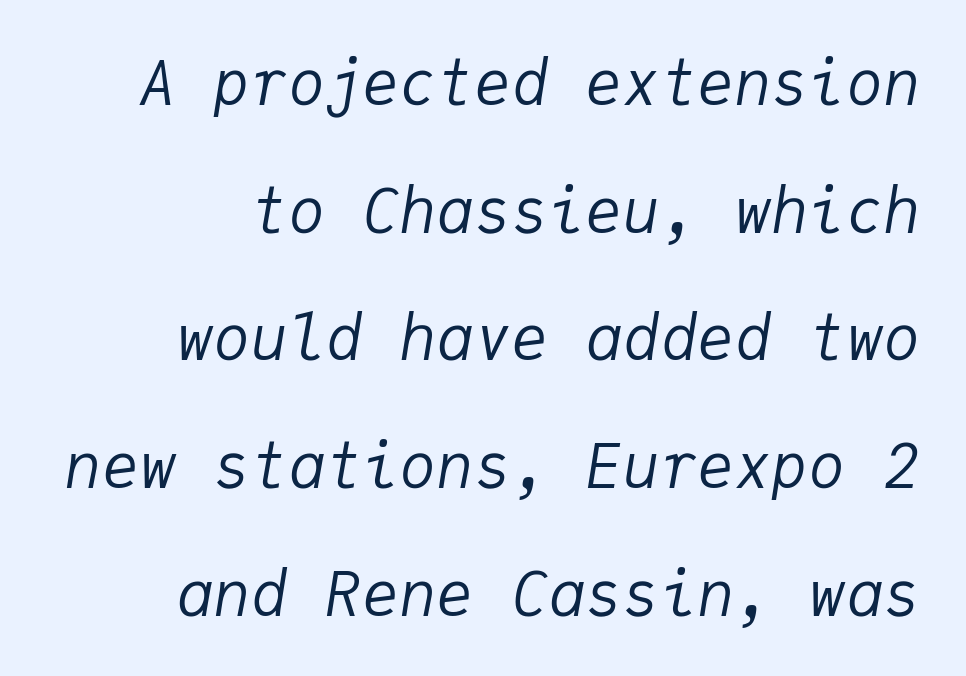
The image shows 62 px regular-weight type, italic (leaning right), monospaced; set loose line spacing (2.06x), normal letter spacing, not underlined; low stroke contrast and a medium x-height.
